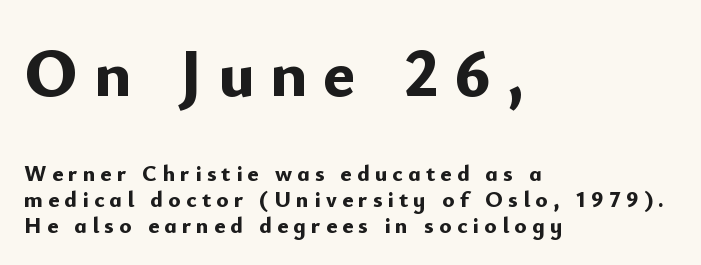
Q: Is the text bold? A: Yes.
Q: Is the text italic (slanted)? A: No, it is upright.
Q: Is the typeface a serif or a sans-serif typeface? A: Sans-serif.
Q: Is the text underlined? A: No.
Q: How is the paragraph aligned? A: Left-aligned.
Q: Is the spacing between letters normal or unusually wide? A: Unusually wide.
Q: Is the spacing between lines tight, normal or loose? A: Tight.
Q: Which block of text is set in a larger size, the first (top) or the second (bottom)? A: The first (top) one.
Q: Width (condensed, normal, or wide)? A: Normal.
Q: Stroke contrast? A: Low.
Q: x-height? A: Small.
Q: Monospaced? A: No.
